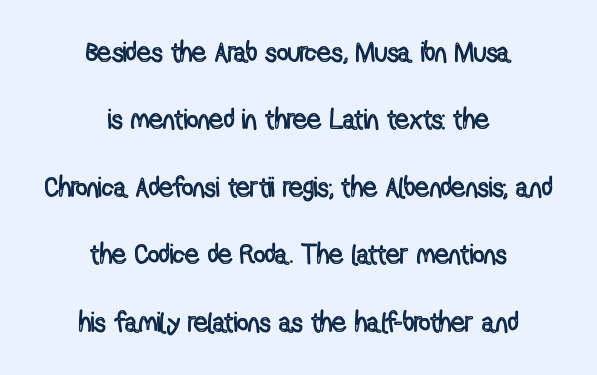
Descender tails drop into unmarked territory. Do the characters align in a grid? No, the font is proportional. Each new line begins a long way beneath the previous one. Do the letters lean? They stand straight.
